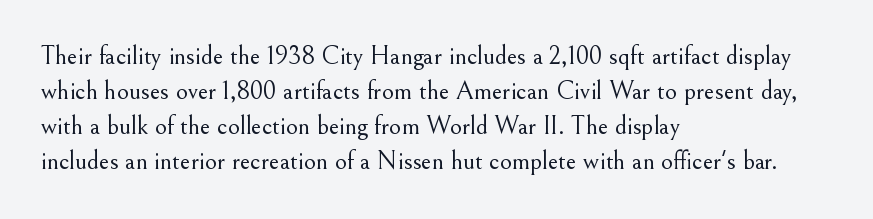
{"italic": "no", "bold": "no", "underline": "no", "align": "left", "line_spacing": "normal", "line_spacing_ratio": 1.35, "letter_spacing": "normal", "letter_spacing_em": 0.0, "glyph_px": 26}
